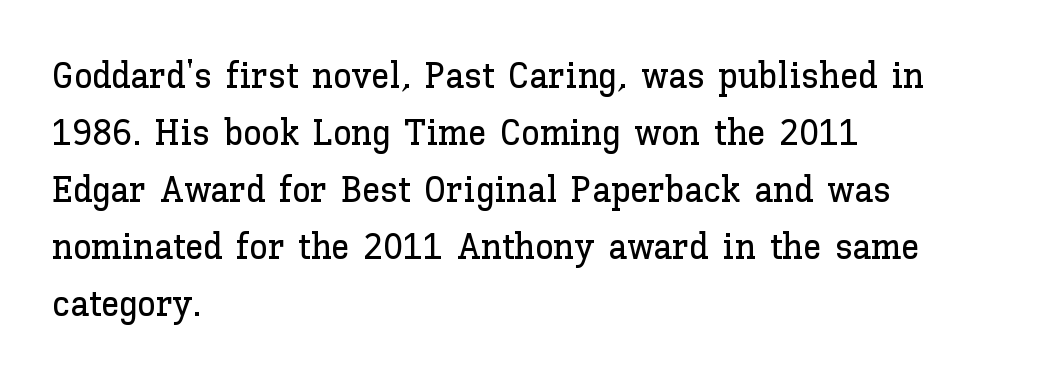
Is this a fixed-width face? No — the glyphs have proportional, varying widths. The zone under the glyphs is completely vacant. This sample uses an upright cut, with every glyph sitting square on the baseline. The designer left line spacing at the default.
